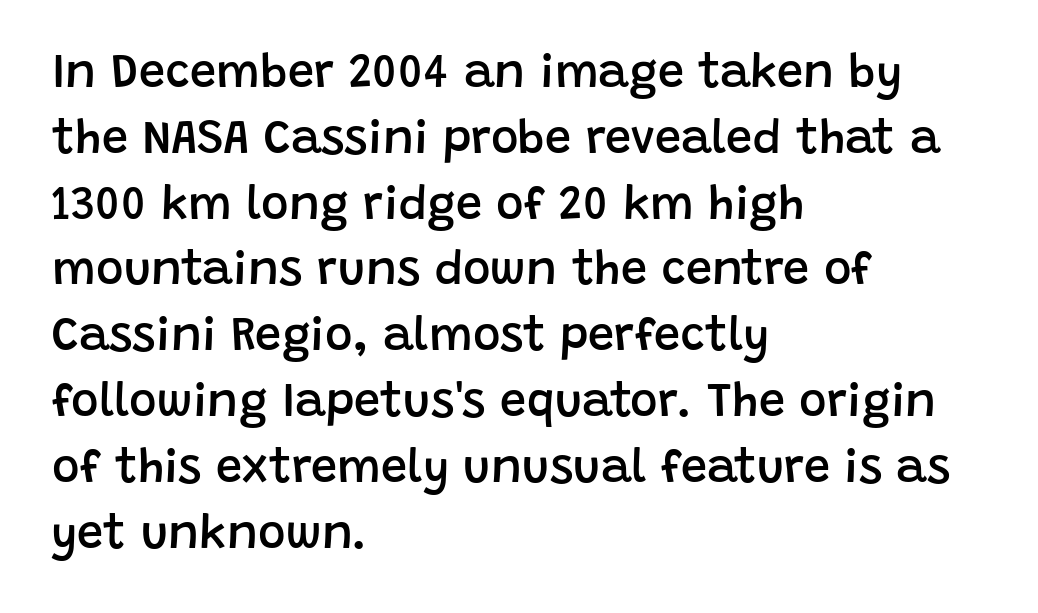
Q: Is the text bold? A: Semi-bold.
Q: Is the text italic (slanted)? A: No, it is upright.
Q: Is the typeface a serif or a sans-serif typeface? A: Sans-serif.
Q: Is the text underlined? A: No.
Q: How is the paragraph aligned? A: Left-aligned.
Q: Is the spacing between letters normal or unusually wide? A: Normal.
Q: Is the spacing between lines tight, normal or loose? A: Normal.
Q: Width (condensed, normal, or wide)? A: Normal.
Q: Stroke contrast? A: Low.
Q: x-height? A: Large.
Q: Monospaced? A: No.
